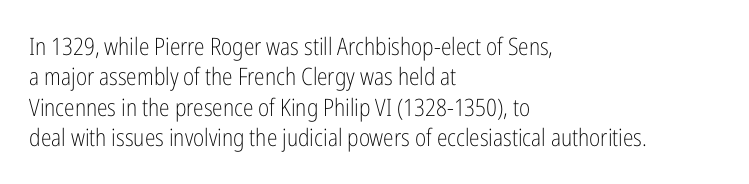
The image shows 24 px text type, upright; set left-aligned, normal line spacing (1.27x), normal letter spacing, not underlined.
